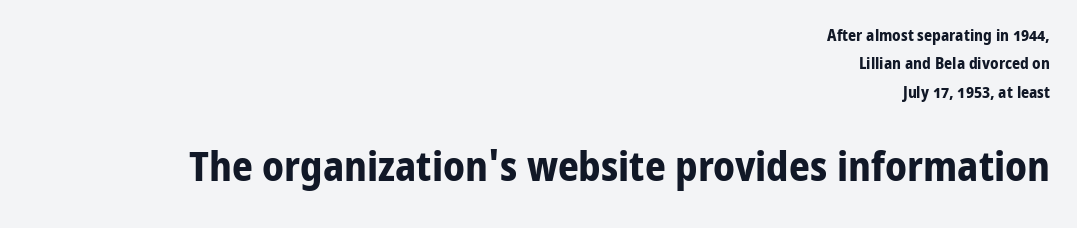
The image shows 41 px bold sans-serif type, upright; set right-aligned, line spacing 1.77x, normal letter spacing, not underlined; the second (bottom) block is 2.56x larger; low stroke contrast and a medium x-height.
